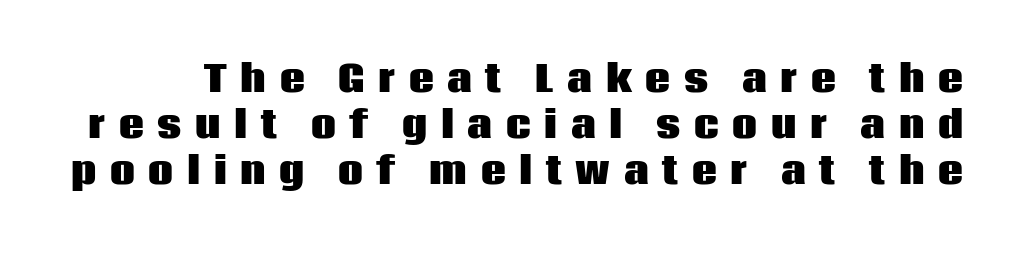
The image shows 35 px heavy sans-serif type, upright; set normal line spacing (1.32x), unusually wide letter spacing (+0.39 em), not underlined; low stroke contrast and a large x-height.
